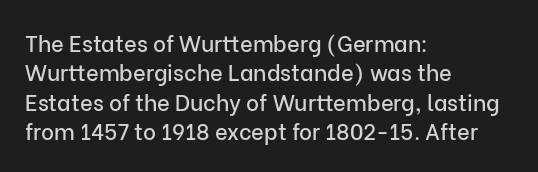
Reading down the block, your eye returns to a fixed left position each line. The type sits square on the baseline with zero lean. The space directly below the letters is spotless. Notice how descenders clear the ascenders below comfortably — that's standard leading. Each word holds together tightly as a unit, with standard inter-letter gaps.
